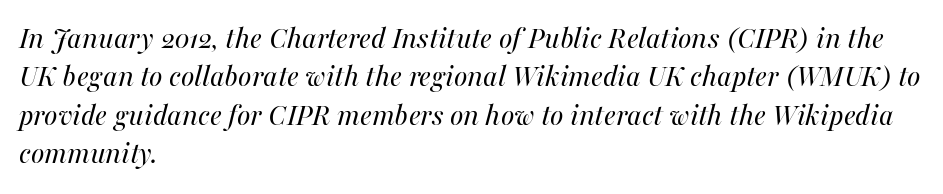
The passage shown has conventional tracking throughout. The passage is arranged the way most books set body copy — flush left. This sample uses an oblique cut, with every glyph tilted off the vertical. Letters rest on an invisible, unmarked baseline.
